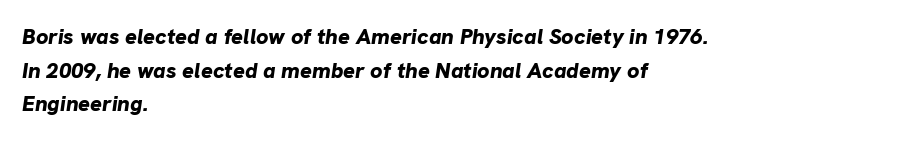
The image shows 22 px bold type, italic (leaning right); set left-aligned, normal line spacing (1.53x), normal letter spacing, not underlined.
